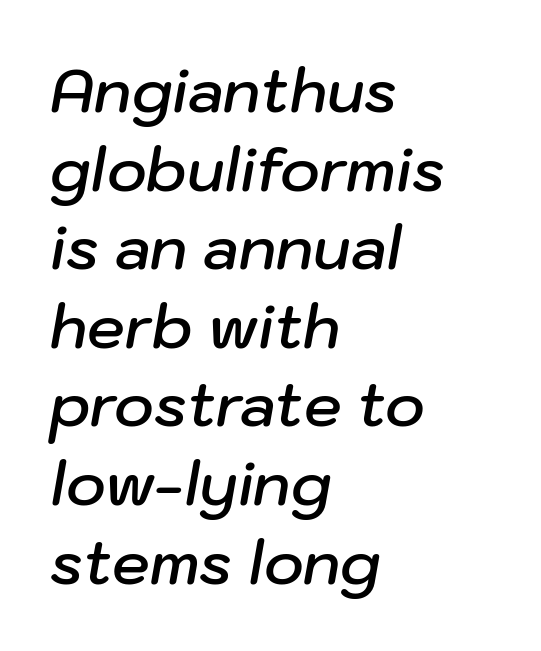
Q: Is the text bold? A: Semi-bold.
Q: Is the text italic (slanted)? A: Yes, it leans right by about 10 degrees.
Q: Is the text underlined? A: No.
Q: How is the paragraph aligned? A: Left-aligned.
Q: Is the spacing between letters normal or unusually wide? A: Normal.
Q: Is the spacing between lines tight, normal or loose? A: Normal.
Q: Width (condensed, normal, or wide)? A: Normal.
Q: Stroke contrast? A: Low.
Q: x-height? A: Medium.
Q: Monospaced? A: No.
